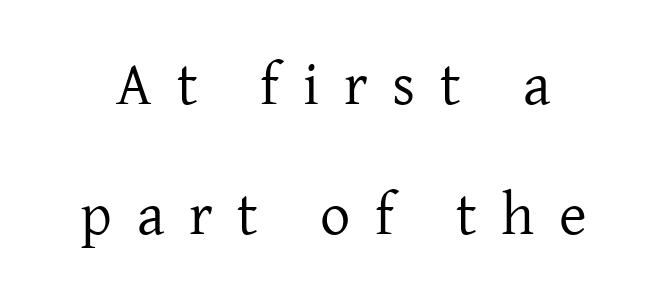
The image shows 60 px regular-weight serif type, upright; set loose line spacing (2.17x), unusually wide letter spacing (+0.41 em), not underlined; low stroke contrast and a medium x-height.
